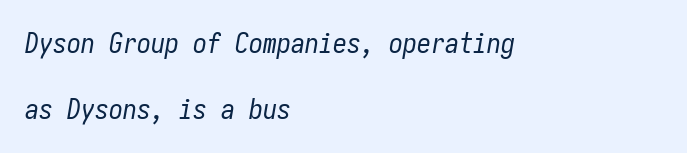
The image shows 28 px regular-weight, condensed type, italic (leaning right); set left-aligned, loose line spacing (2.36x), normal letter spacing, not underlined; low stroke contrast and a medium x-height.
